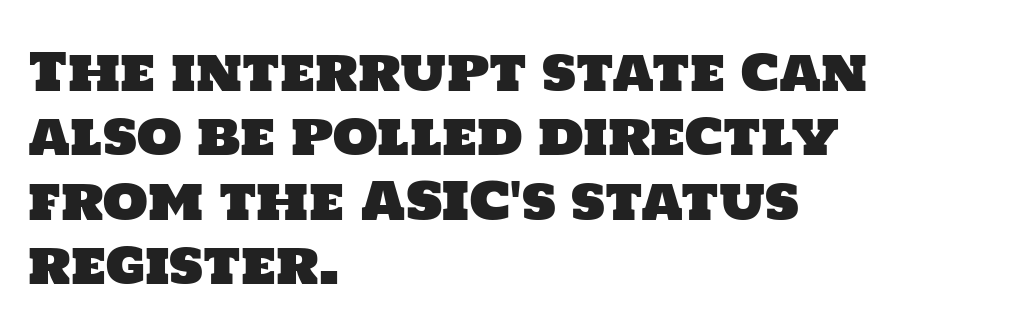
Q: Is the typeface a serif or a sans-serif typeface? A: Sans-serif.
Q: Is the text underlined? A: No.
Q: How is the paragraph aligned? A: Left-aligned.
Q: Is the spacing between letters normal or unusually wide? A: Normal.
Q: Width (condensed, normal, or wide)? A: Normal.
Q: Stroke contrast? A: Low.
Q: x-height? A: Large.
Q: Monospaced? A: No.
